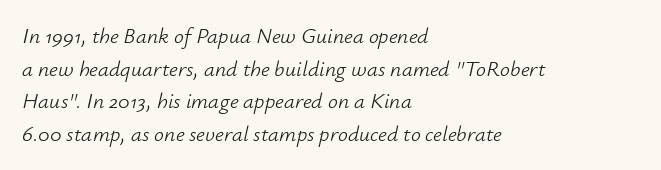
A typesetter would call this zero additional tracking. Caption: face not bold, strokes unweighted. Tall strokes in this sample are angled rather than plumb. The strip under each line holds only bare page. If you measured baseline to baseline, you'd find a middling distance.
